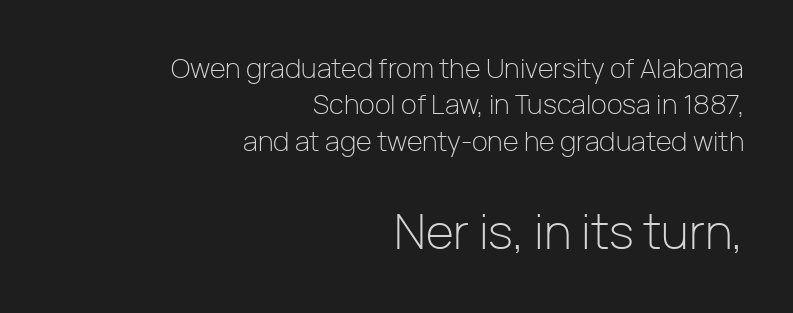
On a weight scale, this lands at 450 or below. The typesetter chose a ragged-left arrangement here. A typesetter would call this leading conventional body-copy spacing. Beneath every word, the page is bare. The passage shown is typed in a proportional face where columns would drift.
